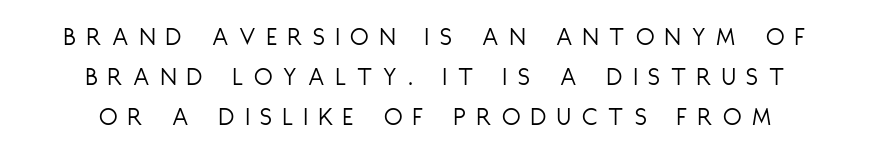
{"italic": "no", "bold": "no", "underline": "no", "align": "center", "line_spacing": "normal", "line_spacing_ratio": 1.49, "letter_spacing": "wide", "letter_spacing_em": 0.41, "glyph_px": 27}
